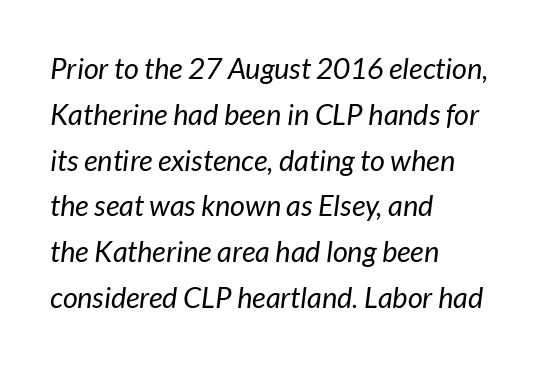
{"italic": "yes", "lean": "right", "slant_degrees": 7, "bold": "no", "weight": "regular", "width": "normal", "stroke_contrast": "low", "x_height": "medium", "monospaced": "no", "underline": "no", "align": "left", "line_spacing": "normal", "line_spacing_ratio": 1.58, "letter_spacing": "normal", "letter_spacing_em": 0.0, "glyph_px": 29}
